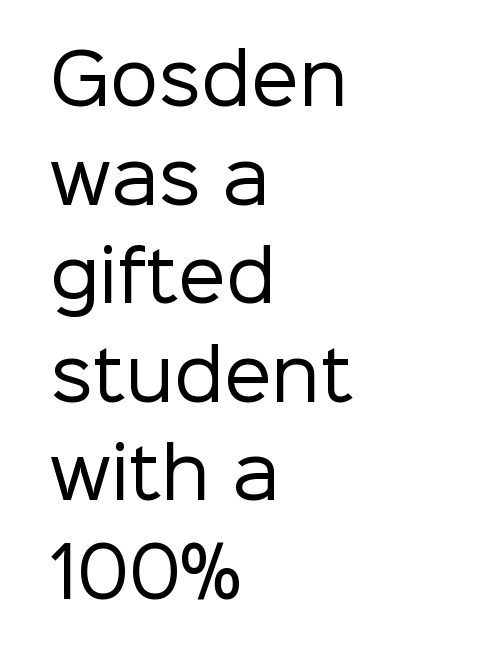
The image shows 68 px regular-weight sans-serif type, upright; set left-aligned, normal line spacing (1.45x), normal letter spacing, not underlined; low stroke contrast and a medium x-height.
